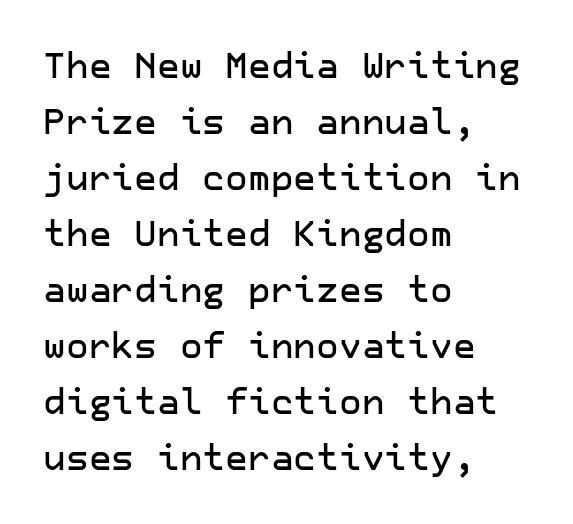
{"serif": "no", "italic": "no", "width": "normal", "stroke_contrast": "low", "x_height": "medium", "underline": "no", "align": "left", "line_spacing": "normal", "line_spacing_ratio": 1.6, "letter_spacing": "normal", "letter_spacing_em": 0.0, "glyph_px": 35}
